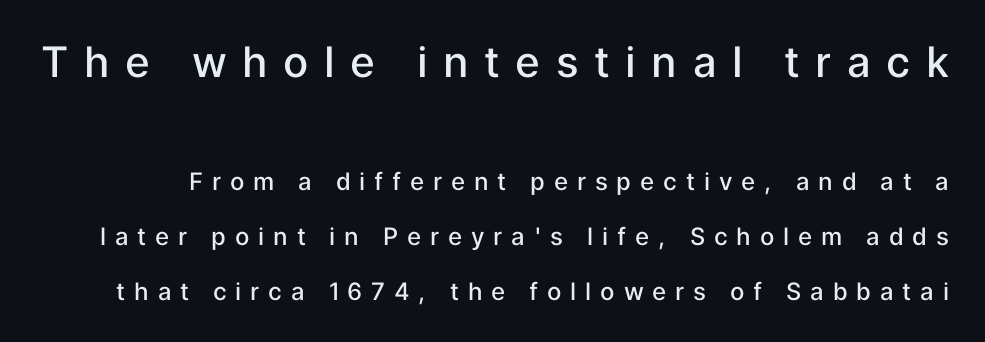
The image shows 42 px semibold sans-serif type, upright; set loose line spacing (2.29x), unusually wide letter spacing (+0.37 em), not underlined; the first (top) block is 1.75x larger; low stroke contrast and a medium x-height.
